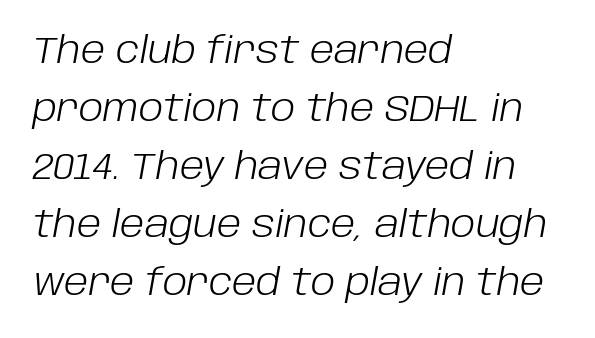
{"italic": "yes", "lean": "right", "slant_degrees": 10, "bold": "no", "weight": "light", "width": "normal", "stroke_contrast": "low", "x_height": "large", "monospaced": "no", "underline": "no", "align": "left", "line_spacing": "normal", "line_spacing_ratio": 1.57, "letter_spacing": "normal", "letter_spacing_em": 0.0, "glyph_px": 37}
